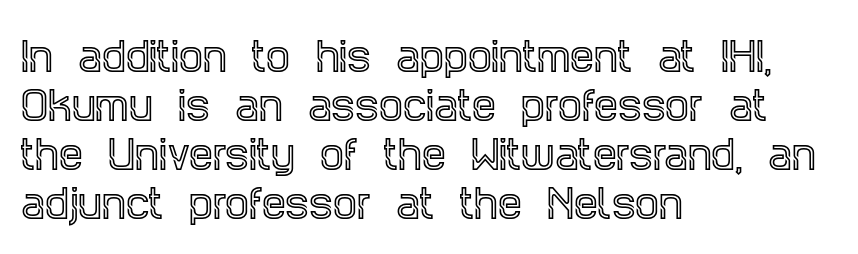
{"serif": "yes", "italic": "no", "width": "condensed", "x_height": "large", "monospaced": "no", "underline": "no", "align": "left", "line_spacing": "normal", "line_spacing_ratio": 1.29, "letter_spacing": "normal", "letter_spacing_em": 0.0, "glyph_px": 38}
